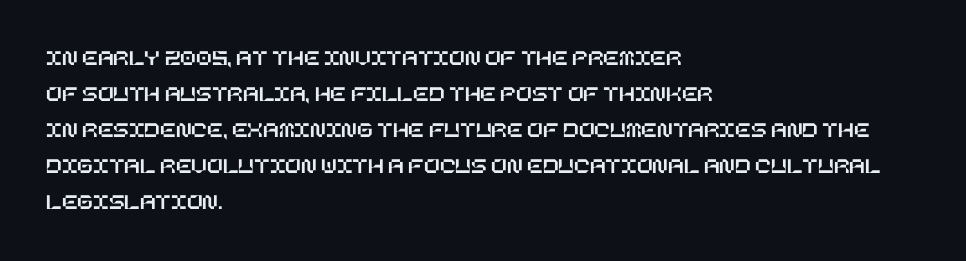
Q: Is the text italic (slanted)? A: No, it is upright.
Q: Is the text underlined? A: No.
Q: How is the paragraph aligned? A: Left-aligned.
Q: Is the spacing between letters normal or unusually wide? A: Normal.
Q: Is the spacing between lines tight, normal or loose? A: Normal.
